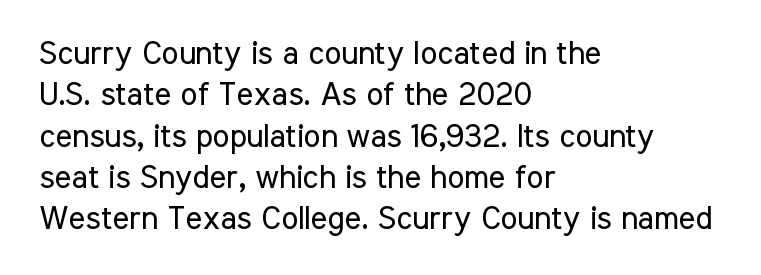
Q: Is the text bold? A: No.
Q: Is the text italic (slanted)? A: No, it is upright.
Q: Is the typeface a serif or a sans-serif typeface? A: Sans-serif.
Q: Is the text underlined? A: No.
Q: How is the paragraph aligned? A: Left-aligned.
Q: Is the spacing between letters normal or unusually wide? A: Normal.
Q: Is the spacing between lines tight, normal or loose? A: Normal.
Q: Width (condensed, normal, or wide)? A: Condensed.
Q: Stroke contrast? A: Low.
Q: x-height? A: Medium.
Q: Monospaced? A: No.
